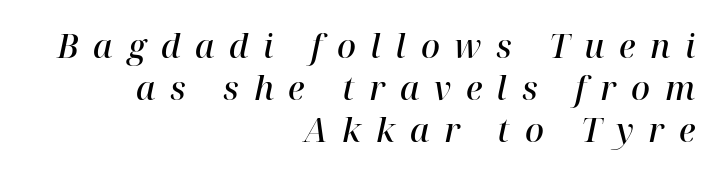
Q: Is the text bold? A: Semi-bold.
Q: Is the text italic (slanted)? A: Yes, it leans right by about 12 degrees.
Q: Is the typeface a serif or a sans-serif typeface? A: Serif.
Q: Is the text underlined? A: No.
Q: How is the paragraph aligned? A: Right-aligned.
Q: Is the spacing between letters normal or unusually wide? A: Unusually wide.
Q: Is the spacing between lines tight, normal or loose? A: Normal.
Q: Width (condensed, normal, or wide)? A: Normal.
Q: Stroke contrast? A: High.
Q: x-height? A: Medium.
Q: Monospaced? A: No.
